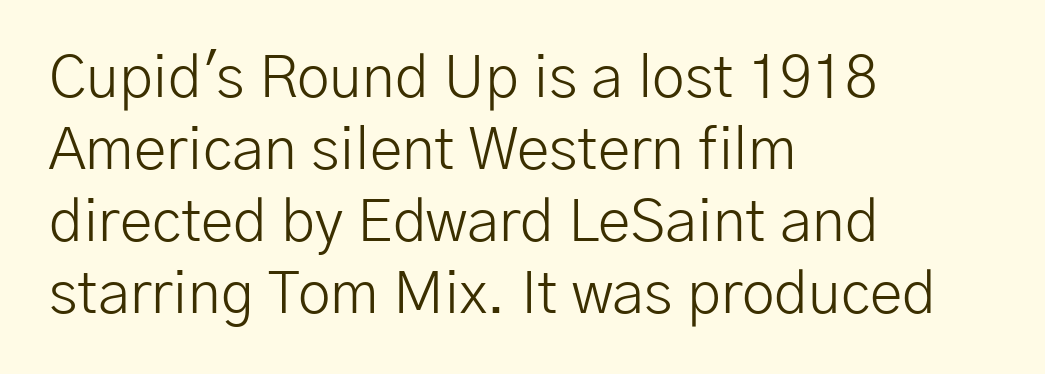
The image shows 59 px light sans-serif type, upright; set left-aligned, line spacing 1.22x, normal letter spacing, not underlined; low stroke contrast and a medium x-height.
